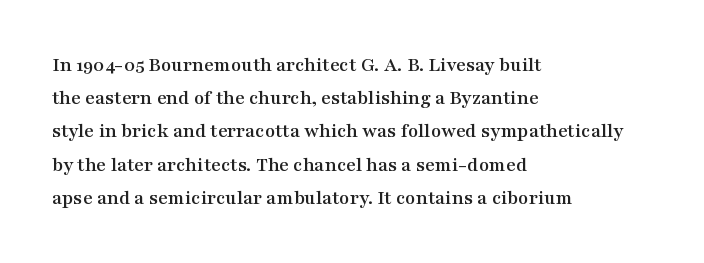
{"italic": "no", "underline": "no", "align": "left", "line_spacing": "normal", "line_spacing_ratio": 1.58, "letter_spacing": "normal", "letter_spacing_em": 0.0, "glyph_px": 21}
